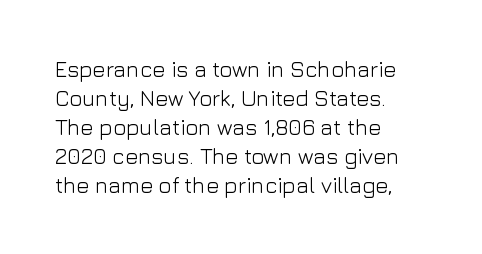
{"italic": "no", "bold": "no", "underline": "no", "align": "left", "line_spacing": "normal", "line_spacing_ratio": 1.32, "letter_spacing": "normal", "letter_spacing_em": 0.0, "glyph_px": 22}
